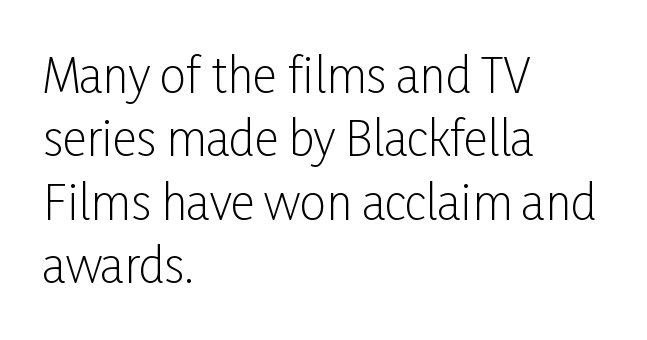
This is not heavy type; no bold has been used. Each word holds together tightly as a unit, with standard inter-letter gaps. Classification — sans serif. Characters remain perfectly vertical along every line. This sample has the flowing, uneven cadence of proportional lettering. Compared with typical paragraphs, the rows here are spaced about the same.
